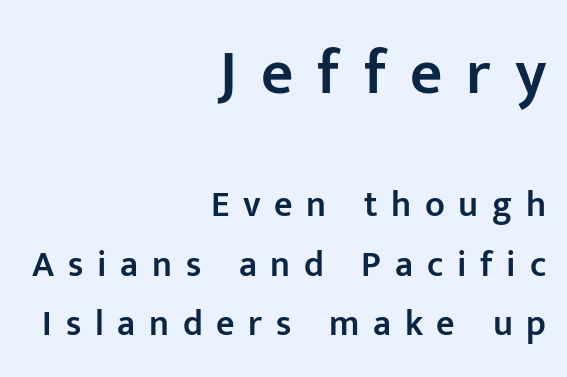
Q: Is the text bold? A: Semi-bold.
Q: Is the text italic (slanted)? A: No, it is upright.
Q: Is the typeface a serif or a sans-serif typeface? A: Sans-serif.
Q: Is the text underlined? A: No.
Q: How is the paragraph aligned? A: Right-aligned.
Q: Is the spacing between letters normal or unusually wide? A: Unusually wide.
Q: Is the spacing between lines tight, normal or loose? A: Normal.
Q: Which block of text is set in a larger size, the first (top) or the second (bottom)? A: The first (top) one.
Q: Width (condensed, normal, or wide)? A: Normal.
Q: Stroke contrast? A: Low.
Q: x-height? A: Medium.
Q: Monospaced? A: No.
